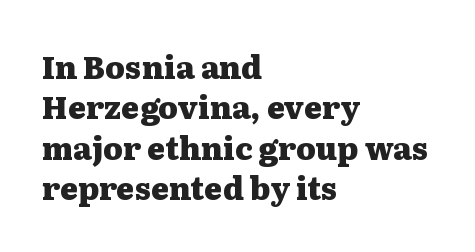
The image shows 31 px heavy, wide serif type, upright; set left-aligned, normal line spacing (1.3x), normal letter spacing, not underlined; medium stroke contrast and a medium x-height.
